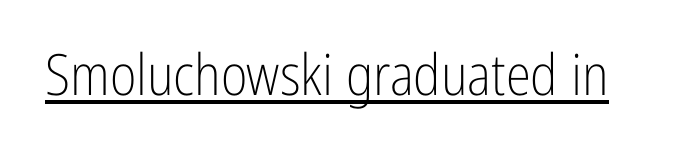
The image shows 57 px light, condensed sans-serif type, upright; set normal letter spacing, underlined; low stroke contrast and a medium x-height.
